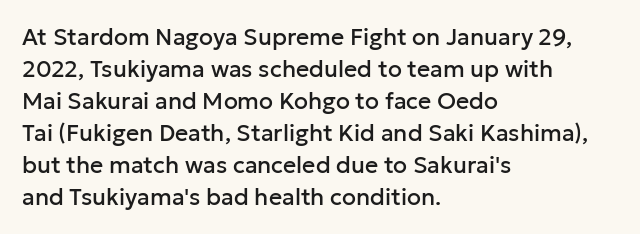
The image shows 23 px text type, upright; set left-aligned, normal line spacing (1.39x), normal letter spacing, not underlined.
